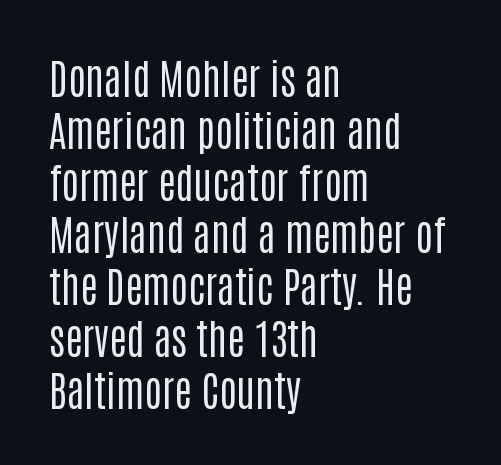
This sample is left-justified, so line endings fall wherever the words run out. Observe the absence of serifs on each vertical stroke in this sample. You could call the tracking neutral — neither tight nor loose. This sample has the flowing, uneven cadence of proportional lettering. The typeface has the unassuming heft of standard copy or less.
